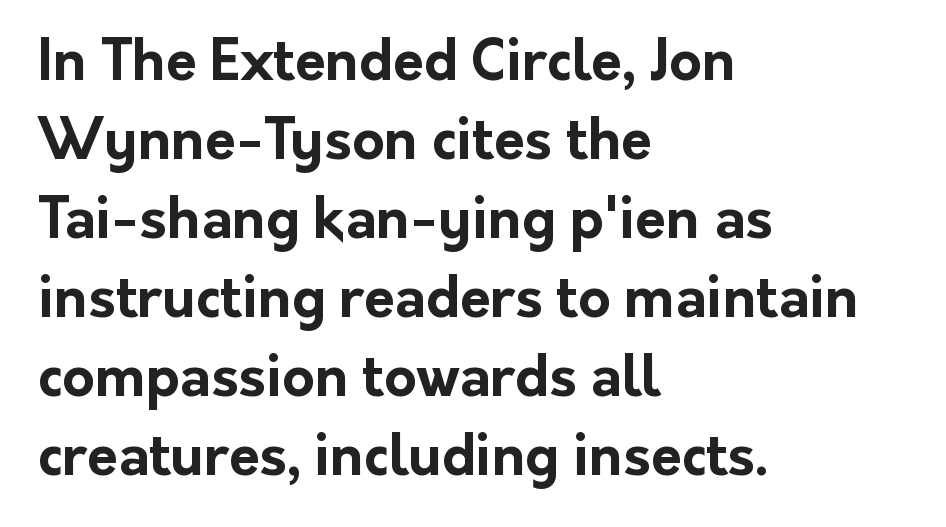
{"serif": "no", "italic": "no", "bold": "yes", "weight": "bold", "width": "normal", "stroke_contrast": "low", "x_height": "medium", "monospaced": "no", "underline": "no", "align": "left", "line_spacing": "normal", "line_spacing_ratio": 1.41, "letter_spacing": "normal", "letter_spacing_em": 0.0, "glyph_px": 56}
